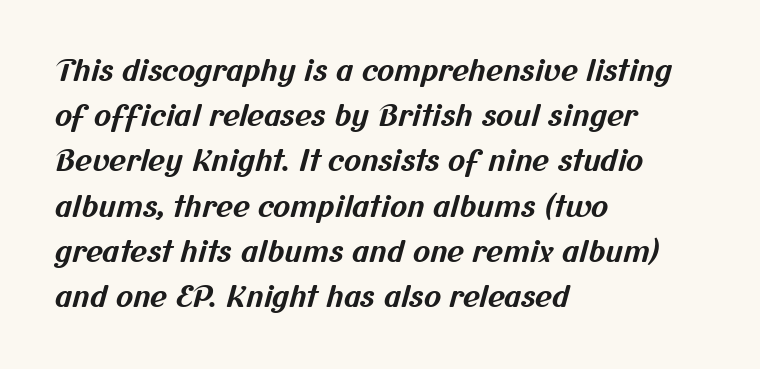
Q: Is the text bold? A: Yes.
Q: Is the typeface a serif or a sans-serif typeface? A: Sans-serif.
Q: Is the text underlined? A: No.
Q: How is the paragraph aligned? A: Left-aligned.
Q: Is the spacing between letters normal or unusually wide? A: Normal.
Q: Is the spacing between lines tight, normal or loose? A: Normal.
Q: Width (condensed, normal, or wide)? A: Normal.
Q: Stroke contrast? A: Medium.
Q: x-height? A: Medium.
Q: Monospaced? A: No.
